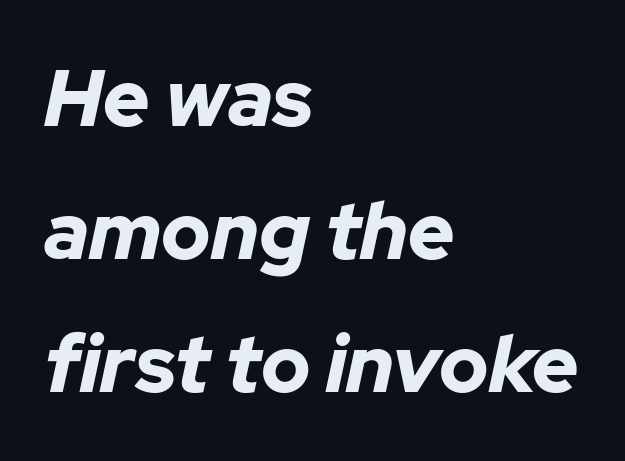
The type is set solid horizontally, with unmodified tracking. In CSS terms this would be text-align: left. When letters slant like this, we call the style italic. Rule under the text: the space is simply empty. Evenly set lines give the paragraph a standard silhouette.
